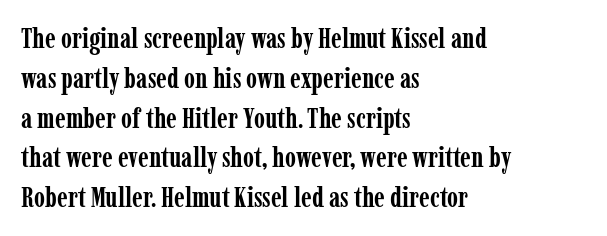
The space directly below the letters is spotless. Strokes here are thick enough to call this a true bold. The tracking reads as untouched default to a designer's eye. The face used here is proportionally spaced, like ordinary book or web type. Whoever set this chose a conventional vertical rhythm.
